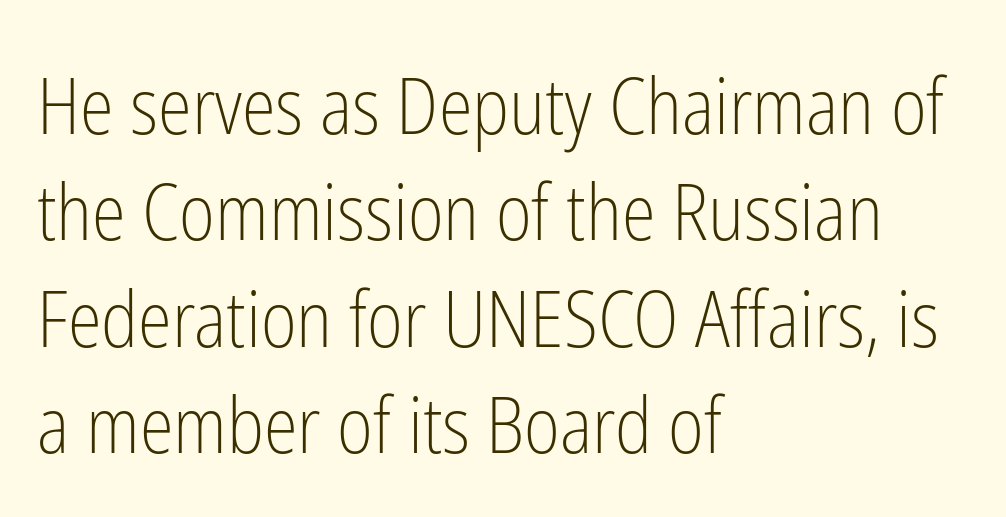
Q: Is the text bold? A: No.
Q: Is the text italic (slanted)? A: No, it is upright.
Q: Is the typeface a serif or a sans-serif typeface? A: Sans-serif.
Q: Is the text underlined? A: No.
Q: How is the paragraph aligned? A: Left-aligned.
Q: Is the spacing between letters normal or unusually wide? A: Normal.
Q: Is the spacing between lines tight, normal or loose? A: Normal.
Q: Width (condensed, normal, or wide)? A: Condensed.
Q: Stroke contrast? A: Low.
Q: x-height? A: Medium.
Q: Monospaced? A: No.
